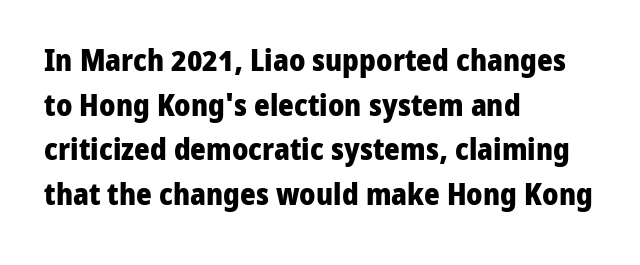
The image shows 30 px heavy sans-serif type, upright; set left-aligned, normal line spacing (1.49x), normal letter spacing, not underlined; low stroke contrast and a medium x-height.
